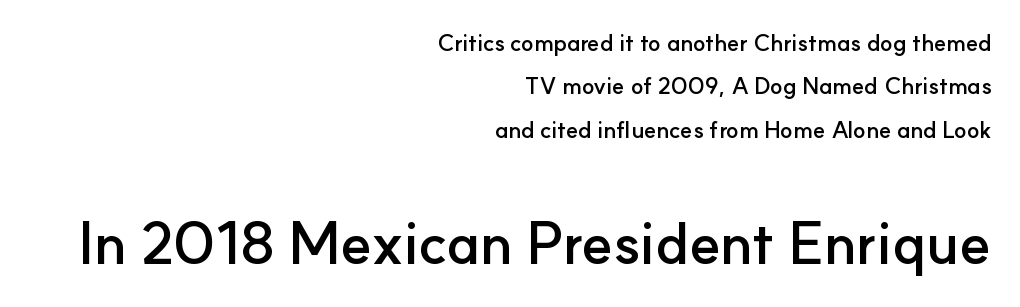
{"serif": "no", "italic": "no", "bold": "yes", "weight": "semibold", "width": "normal", "stroke_contrast": "low", "x_height": "small", "monospaced": "no", "underline": "no", "align": "right", "line_spacing_ratio": 1.89, "letter_spacing": "normal", "letter_spacing_em": 0.0, "larger_block": "second", "size_ratio": 2.52, "glyph_px": 58}
